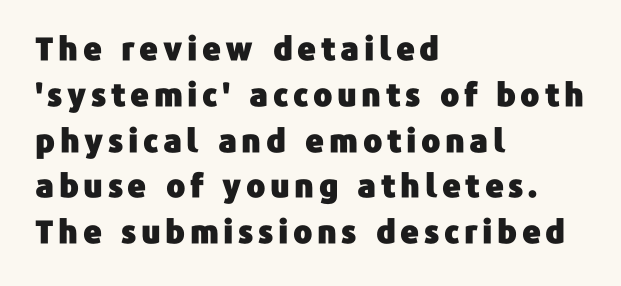
Honestly, there is no underline to notice here at all. Casual observation: everything's shoved over to the left. Note the varied advance widths — an 'i' is clearly narrower than an 'm'. The type sits square on the baseline with zero lean. The rendering uses a moderate line-height, typical for paragraphs. The typeface chosen for these lines omits serifs.
